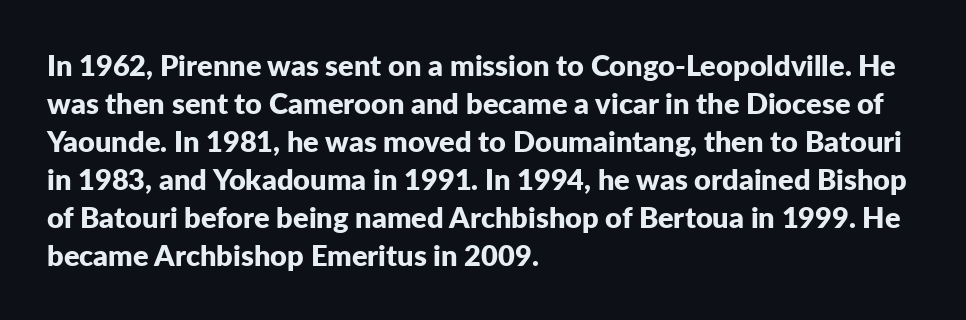
Alignment: flush left. Does extra space separate the letters? No, they use regular spacing. Varying glyph widths throughout — classic text-font behaviour. One glance says typical: line gaps are just what's usual. Descender tails drop into unmarked territory. It's the straight-up-and-down kind of type.
